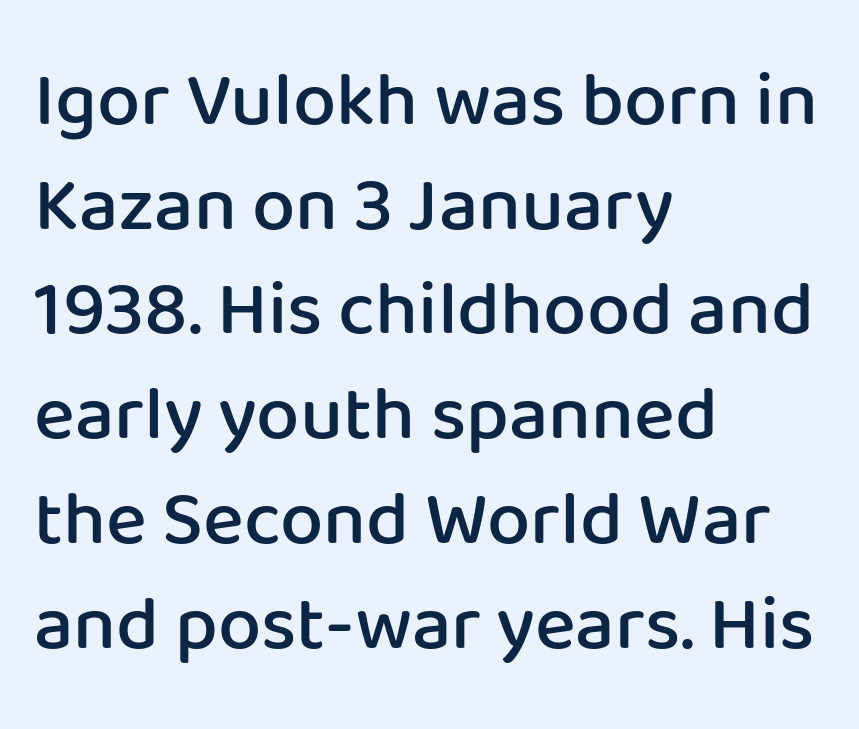
Q: Is the text bold? A: Semi-bold.
Q: Is the text italic (slanted)? A: No, it is upright.
Q: Is the typeface a serif or a sans-serif typeface? A: Sans-serif.
Q: Is the text underlined? A: No.
Q: How is the paragraph aligned? A: Left-aligned.
Q: Is the spacing between letters normal or unusually wide? A: Normal.
Q: Is the spacing between lines tight, normal or loose? A: Normal.
Q: Width (condensed, normal, or wide)? A: Normal.
Q: Stroke contrast? A: Low.
Q: x-height? A: Medium.
Q: Monospaced? A: No.
